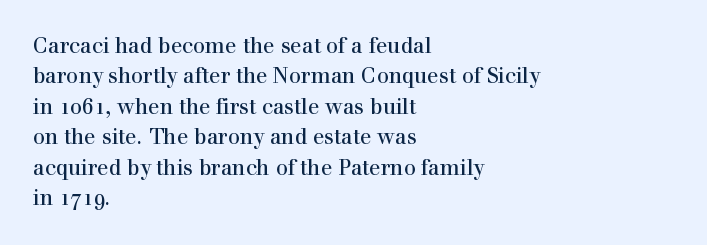
The image shows 21 px text type, upright; set left-aligned, normal line spacing (1.45x), normal letter spacing, not underlined.
